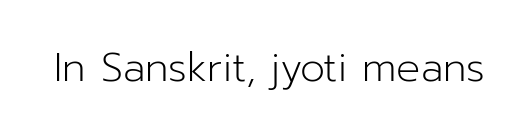
{"serif": "no", "italic": "no", "bold": "no", "weight": "light", "width": "normal", "stroke_contrast": "low", "x_height": "medium", "monospaced": "no", "underline": "no", "letter_spacing": "normal", "letter_spacing_em": 0.0, "glyph_px": 40}
